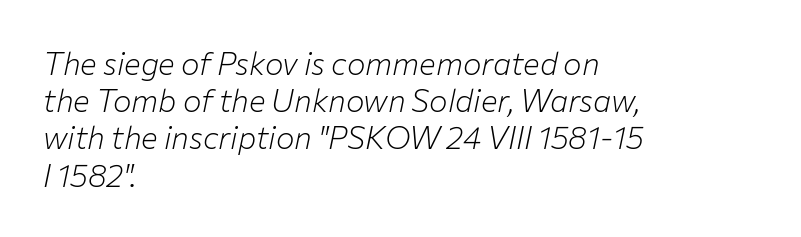
{"italic": "yes", "lean": "right", "slant_degrees": 12, "bold": "no", "weight": "light", "width": "normal", "stroke_contrast": "low", "x_height": "medium", "monospaced": "no", "underline": "no", "align": "left", "line_spacing_ratio": 1.2, "letter_spacing": "normal", "letter_spacing_em": 0.0, "glyph_px": 31}
